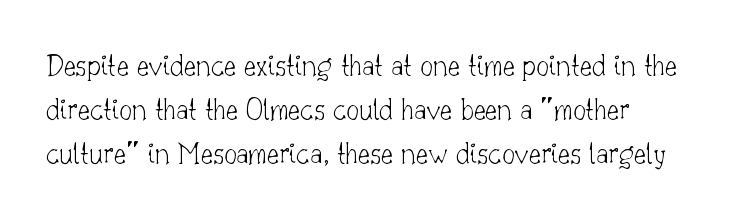
{"serif": "yes", "italic": "no", "bold": "no", "weight": "thin", "width": "normal", "stroke_contrast": "low", "x_height": "small", "monospaced": "no", "underline": "no", "align": "left", "line_spacing": "normal", "line_spacing_ratio": 1.38, "letter_spacing": "normal", "letter_spacing_em": 0.0, "glyph_px": 32}
